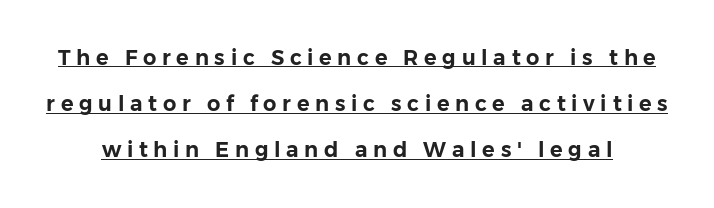
The horizontal fit of the characters is loose and conspicuously gappy. Each line of the rendering has a horizontal stroke beneath the glyphs. Interline gaps are noticeably wide in this sample. You can tell it's not italic because the verticals are truly vertical.
